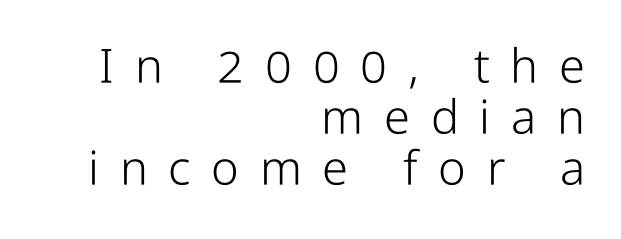
The image shows 47 px light, condensed sans-serif type, upright; set right-aligned, tight line spacing (1.08x), unusually wide letter spacing (+0.44 em), not underlined; low stroke contrast and a medium x-height.
